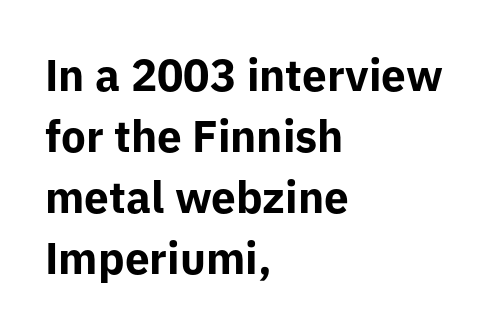
The image shows 44 px bold sans-serif type, upright; set left-aligned, normal line spacing (1.39x), normal letter spacing, not underlined; low stroke contrast and a medium x-height.
